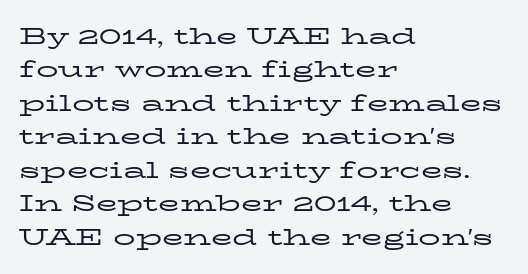
Q: Is the text bold? A: No.
Q: Is the text italic (slanted)? A: No, it is upright.
Q: Is the text underlined? A: No.
Q: How is the paragraph aligned? A: Left-aligned.
Q: Is the spacing between letters normal or unusually wide? A: Normal.
Q: Is the spacing between lines tight, normal or loose? A: Normal.
